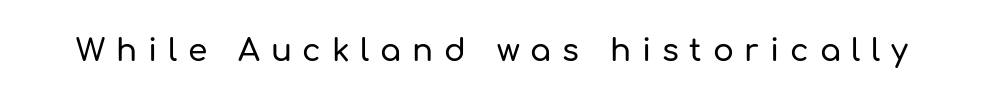
Q: Is the text italic (slanted)? A: No, it is upright.
Q: Is the typeface a serif or a sans-serif typeface? A: Sans-serif.
Q: Is the text underlined? A: No.
Q: Is the spacing between letters normal or unusually wide? A: Unusually wide.
Q: Width (condensed, normal, or wide)? A: Normal.
Q: Stroke contrast? A: Low.
Q: x-height? A: Medium.
Q: Monospaced? A: No.
